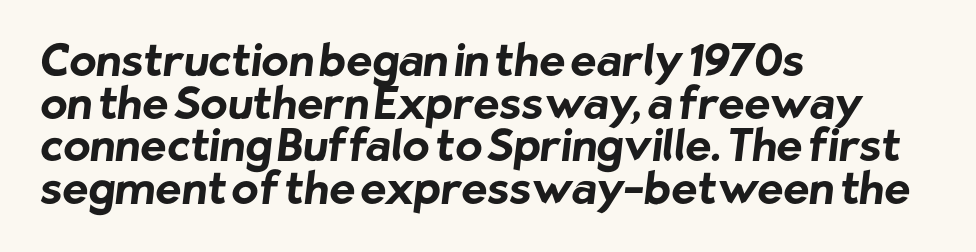
Caption: standard tracking, unaltered. These lines are rendered in a variable-pitch font. The font family rendered here belongs to the sans-serif group. Strokes here are thick enough to call this a true bold. If you measured baseline to baseline, you'd find a short distance.
